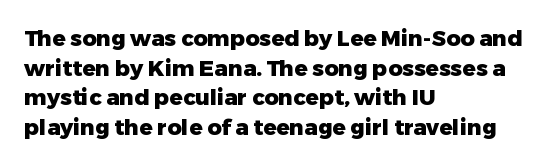
Q: Is the text bold? A: Yes.
Q: Is the text italic (slanted)? A: No, it is upright.
Q: Is the text underlined? A: No.
Q: How is the paragraph aligned? A: Left-aligned.
Q: Is the spacing between letters normal or unusually wide? A: Normal.
Q: Is the spacing between lines tight, normal or loose? A: Normal.
